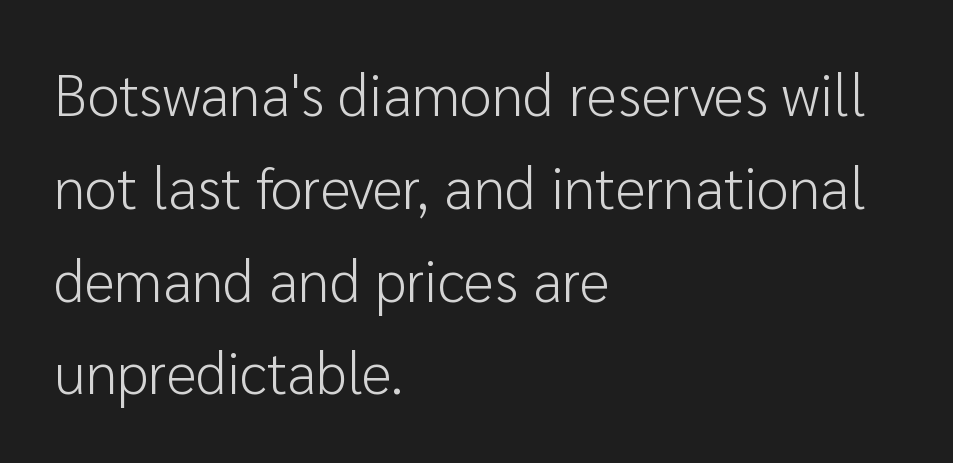
Q: Is the text bold? A: No.
Q: Is the text italic (slanted)? A: No, it is upright.
Q: Is the typeface a serif or a sans-serif typeface? A: Sans-serif.
Q: Is the text underlined? A: No.
Q: How is the paragraph aligned? A: Left-aligned.
Q: Is the spacing between letters normal or unusually wide? A: Normal.
Q: Is the spacing between lines tight, normal or loose? A: Normal.
Q: Width (condensed, normal, or wide)? A: Normal.
Q: Stroke contrast? A: Low.
Q: x-height? A: Medium.
Q: Monospaced? A: No.
